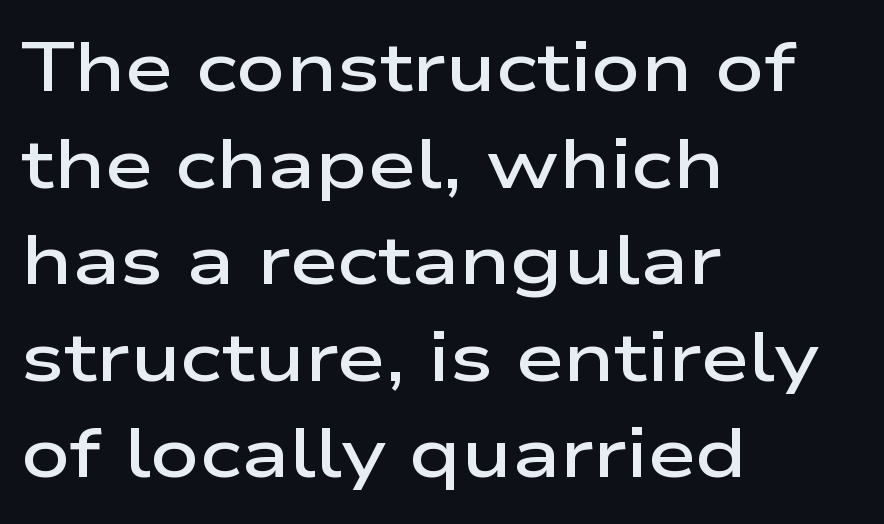
The image shows 69 px semibold, wide sans-serif type, upright; set left-aligned, normal line spacing (1.4x), normal letter spacing, not underlined; low stroke contrast and a medium x-height.
